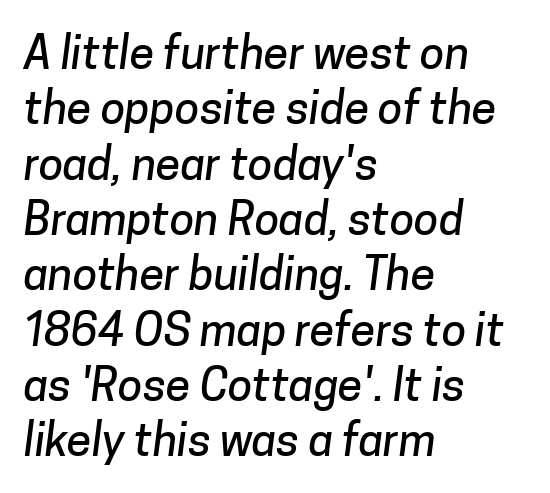
Honestly, the letter spacing is just normal — you wouldn't notice it. These lines are set flush left with a ragged right edge. Check under the words: just untouched page. Think of a printed novel: that variable character pitch is what you see here. Classification — sans serif.
